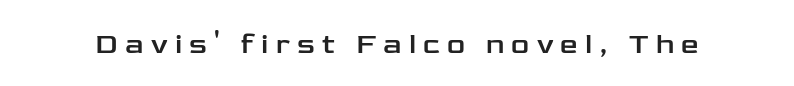
Q: Is the text italic (slanted)? A: No, it is upright.
Q: Is the typeface a serif or a sans-serif typeface? A: Sans-serif.
Q: Is the text underlined? A: No.
Q: Is the spacing between letters normal or unusually wide? A: Unusually wide.
Q: Width (condensed, normal, or wide)? A: Wide.
Q: Stroke contrast? A: Low.
Q: x-height? A: Medium.
Q: Monospaced? A: No.
